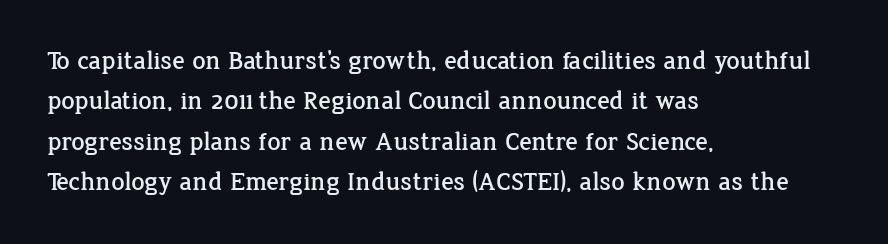
Q: Is the text italic (slanted)? A: No, it is upright.
Q: Is the text underlined? A: No.
Q: How is the paragraph aligned? A: Left-aligned.
Q: Is the spacing between letters normal or unusually wide? A: Normal.
Q: Is the spacing between lines tight, normal or loose? A: Normal.
